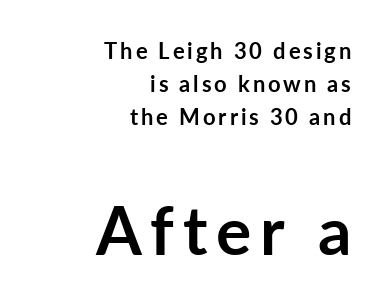
Is this a fixed-width face? No — the glyphs have proportional, varying widths. Ascenders rise straight up at ninety degrees. The area under the type is left untouched. A student would notice the bottom passage is typeset larger than what precedes it.
